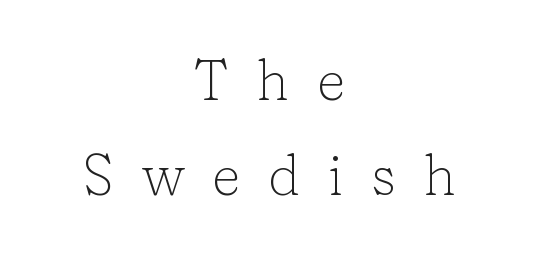
The strokes are not fattened; the text isn't bold. Notice how descenders clear the ascenders below comfortably — that's standard leading. A student would call this center alignment; a typographer would say set centered. Posture: vertical. Nobody drew a line under any word here. The glyphs in this specimen are seriffed.
